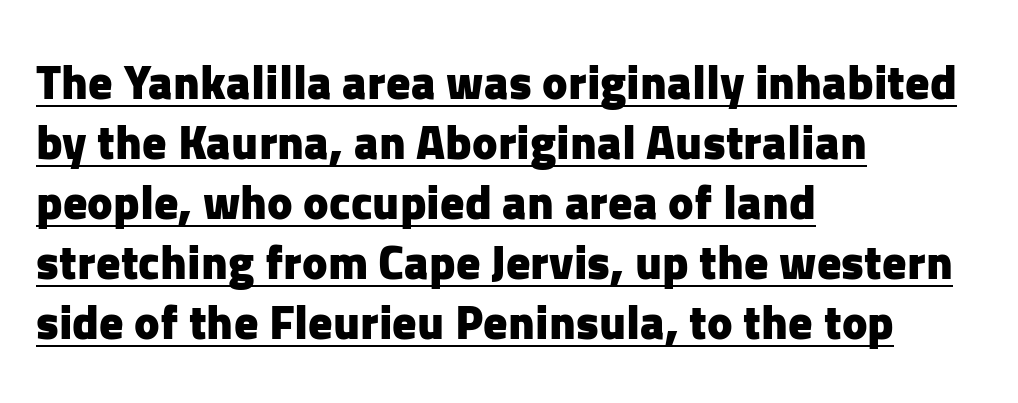
The image shows 48 px heavy sans-serif type, upright; set left-aligned, normal line spacing (1.25x), normal letter spacing, underlined; low stroke contrast and a medium x-height.
